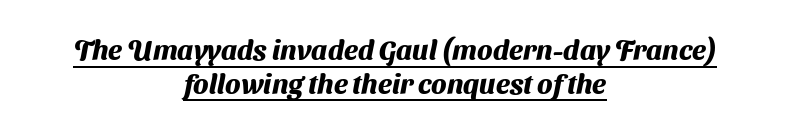
The image shows 28 px heavy sans-serif type; set centered, line spacing 1.2x, normal letter spacing, underlined; medium stroke contrast and a medium x-height.
